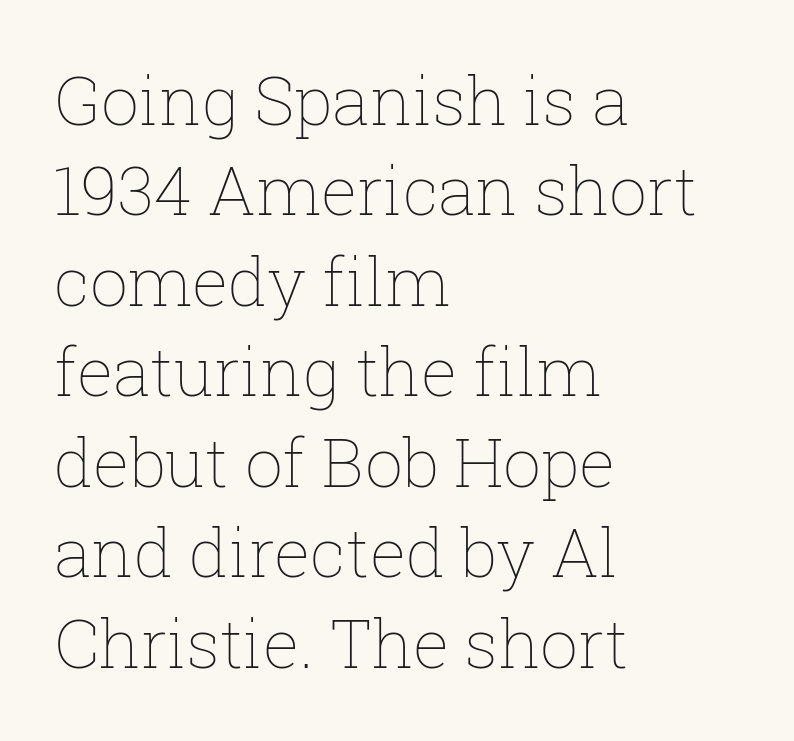
{"italic": "no", "bold": "no", "weight": "thin", "width": "normal", "stroke_contrast": "low", "x_height": "medium", "monospaced": "no", "underline": "no", "align": "left", "line_spacing": "normal", "line_spacing_ratio": 1.35, "letter_spacing": "normal", "letter_spacing_em": 0.0, "glyph_px": 67}
